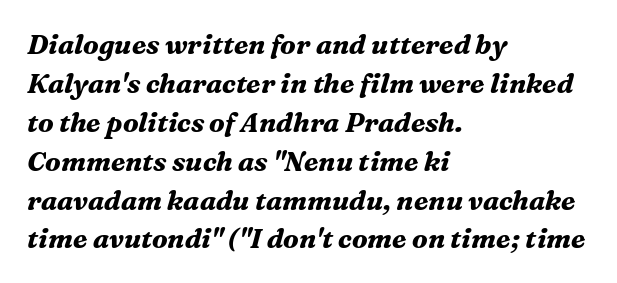
The image shows 27 px bold type, italic (leaning right); set left-aligned, normal line spacing (1.44x), normal letter spacing, not underlined.
